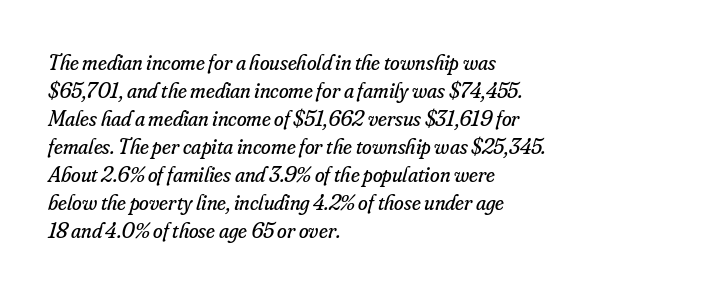
The image shows 22 px text type, italic (leaning right); set left-aligned, normal line spacing (1.27x), normal letter spacing, not underlined.
